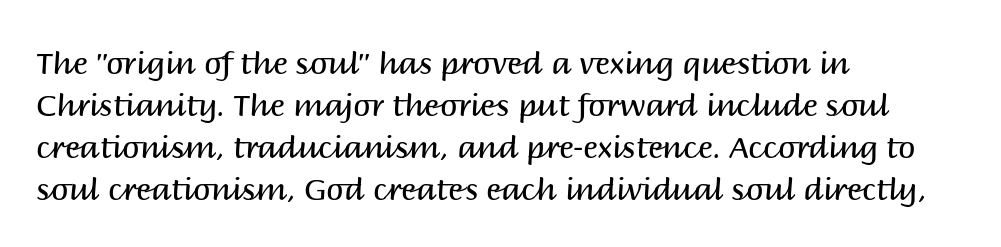
{"serif": "no", "bold": "no", "weight": "regular", "width": "normal", "stroke_contrast": "medium", "x_height": "large", "monospaced": "no", "underline": "no", "align": "left", "line_spacing": "normal", "line_spacing_ratio": 1.36, "letter_spacing": "normal", "letter_spacing_em": 0.0, "glyph_px": 31}
